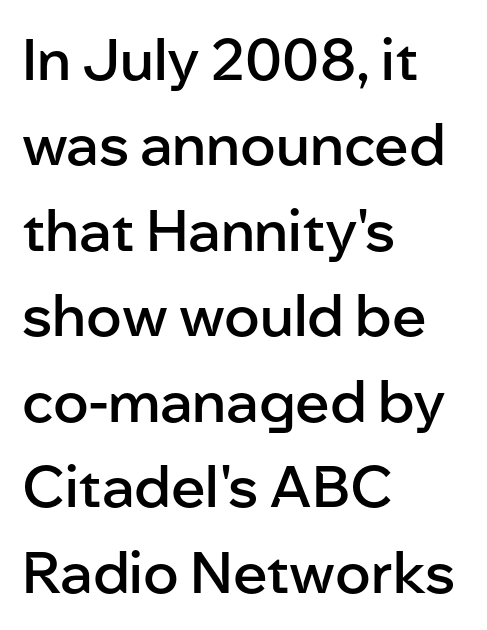
The image shows 57 px semibold sans-serif type, upright; set left-aligned, normal line spacing (1.5x), normal letter spacing, not underlined; low stroke contrast and a medium x-height.
